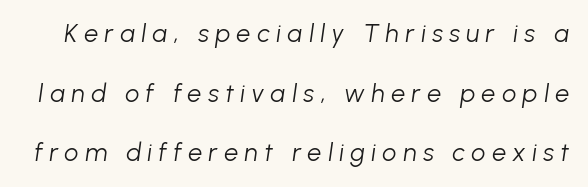
{"italic": "yes", "lean": "right", "slant_degrees": 8, "bold": "no", "underline": "no", "line_spacing": "loose", "line_spacing_ratio": 2.39, "letter_spacing": "wide", "letter_spacing_em": 0.26, "glyph_px": 25}
